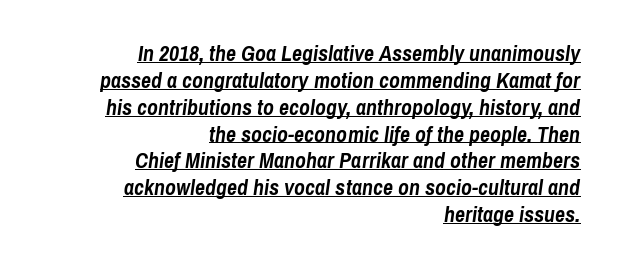
{"italic": "yes", "lean": "right", "slant_degrees": 8, "bold": "yes", "underline": "yes", "align": "right", "line_spacing_ratio": 1.22, "letter_spacing": "normal", "letter_spacing_em": 0.0, "glyph_px": 22}
